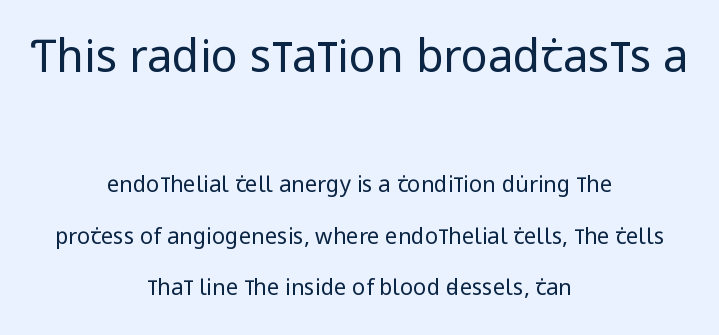
You can tell it's not italic because the verticals are truly vertical. Large over small — that's the arrangement of the two blocks here. The zone under the glyphs is completely vacant. Serifs: no, the terminals of the letterforms are clean.
